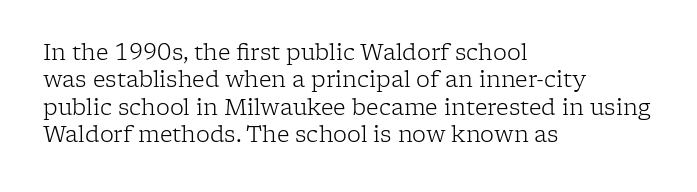
Q: Is the text bold? A: No.
Q: Is the text italic (slanted)? A: No, it is upright.
Q: Is the text underlined? A: No.
Q: How is the paragraph aligned? A: Left-aligned.
Q: Is the spacing between letters normal or unusually wide? A: Normal.
Q: Is the spacing between lines tight, normal or loose? A: Normal.
